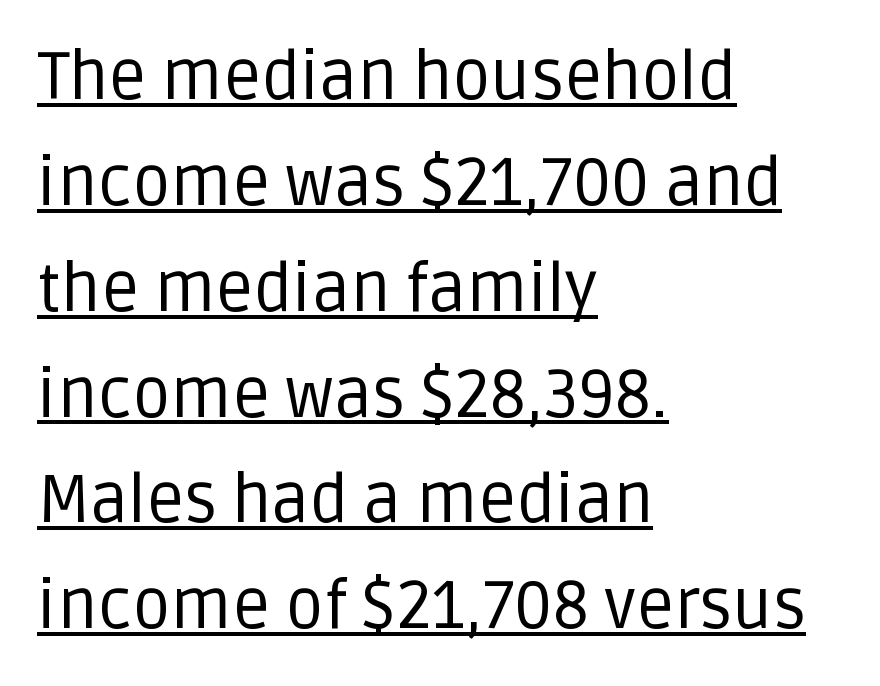
Spacing between characters is what you'd get straight out of the box. A typesetter would label this face a sans. These lines are rendered in a variable-pitch font. Emphasis is given by a line drawn under the lettering. Every row of glyphs begins at an identical x-position on the left.
